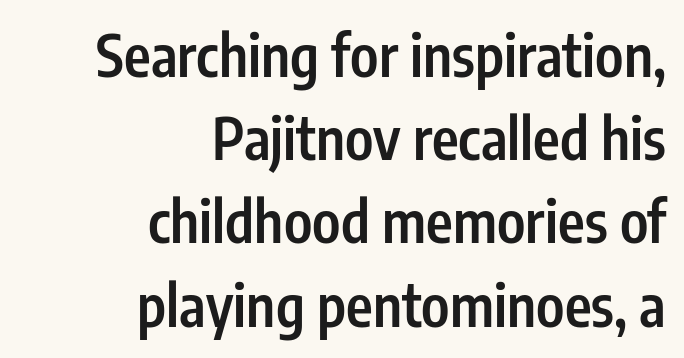
Q: Is the text bold? A: Semi-bold.
Q: Is the text italic (slanted)? A: No, it is upright.
Q: Is the typeface a serif or a sans-serif typeface? A: Sans-serif.
Q: Is the text underlined? A: No.
Q: How is the paragraph aligned? A: Right-aligned.
Q: Is the spacing between letters normal or unusually wide? A: Normal.
Q: Is the spacing between lines tight, normal or loose? A: Normal.
Q: Width (condensed, normal, or wide)? A: Condensed.
Q: Stroke contrast? A: Low.
Q: x-height? A: Medium.
Q: Monospaced? A: No.
